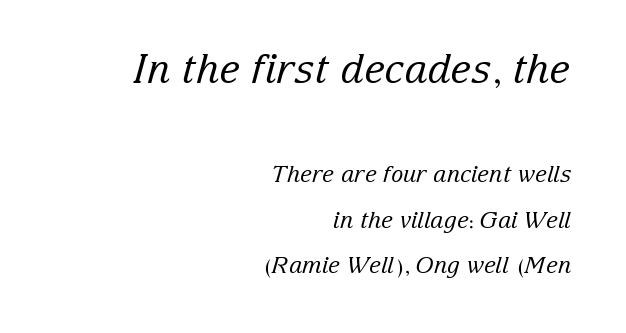
Q: Is the text bold? A: No.
Q: Is the text italic (slanted)? A: Yes, it leans right by about 15 degrees.
Q: Is the typeface a serif or a sans-serif typeface? A: Serif.
Q: Is the text underlined? A: No.
Q: How is the paragraph aligned? A: Right-aligned.
Q: Is the spacing between letters normal or unusually wide? A: Normal.
Q: Is the spacing between lines tight, normal or loose? A: Loose.
Q: Which block of text is set in a larger size, the first (top) or the second (bottom)? A: The first (top) one.
Q: Width (condensed, normal, or wide)? A: Normal.
Q: Stroke contrast? A: Low.
Q: x-height? A: Medium.
Q: Monospaced? A: No.
